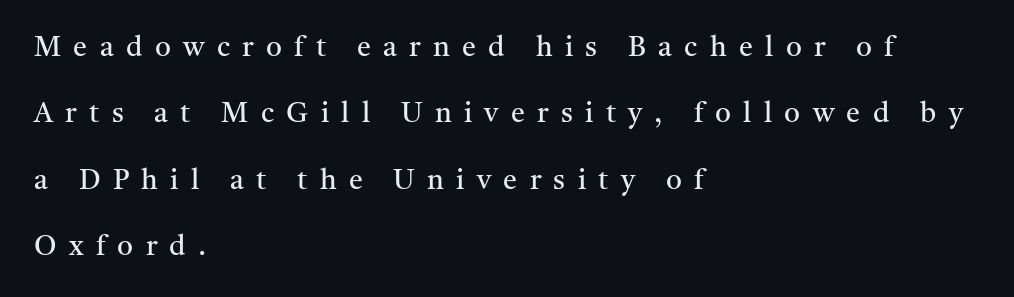
The image shows 28 px regular-weight serif type, upright; set left-aligned, loose line spacing (2.37x), unusually wide letter spacing (+0.44 em), not underlined; medium stroke contrast and a medium x-height.
